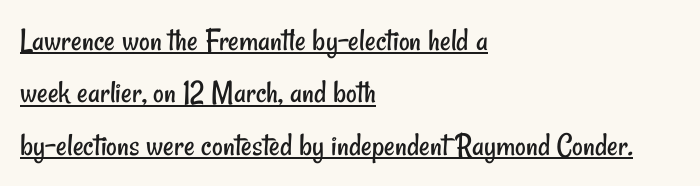
{"serif": "no", "bold": "no", "weight": "regular", "width": "condensed", "stroke_contrast": "low", "x_height": "small", "monospaced": "no", "underline": "yes", "align": "left", "line_spacing": "normal", "line_spacing_ratio": 1.59, "letter_spacing": "normal", "letter_spacing_em": 0.0, "glyph_px": 33}
